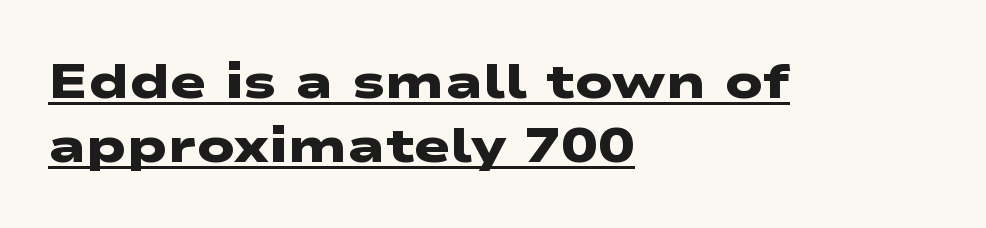
{"serif": "no", "bold": "yes", "weight": "heavy", "width": "wide", "stroke_contrast": "low", "x_height": "medium", "monospaced": "no", "underline": "yes", "align": "left", "line_spacing": "normal", "line_spacing_ratio": 1.3, "letter_spacing": "normal", "letter_spacing_em": 0.0, "glyph_px": 49}
